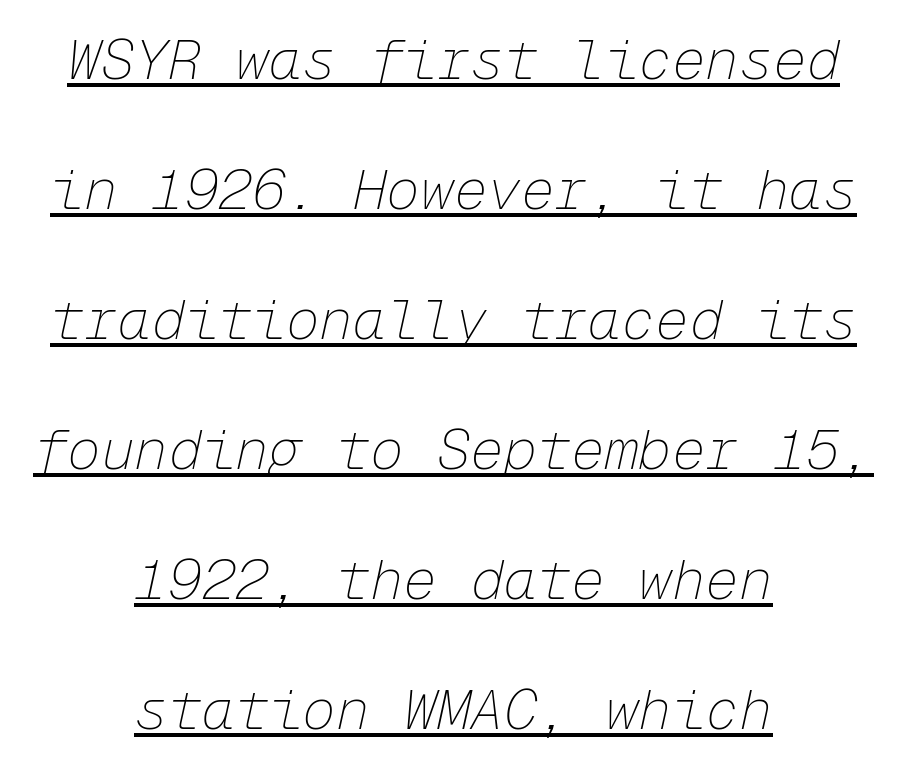
{"italic": "yes", "lean": "right", "slant_degrees": 12, "bold": "no", "weight": "thin", "width": "normal", "stroke_contrast": "low", "x_height": "medium", "monospaced": "yes", "underline": "yes", "align": "center", "line_spacing": "loose", "line_spacing_ratio": 2.32, "letter_spacing": "normal", "letter_spacing_em": 0.0, "glyph_px": 56}
